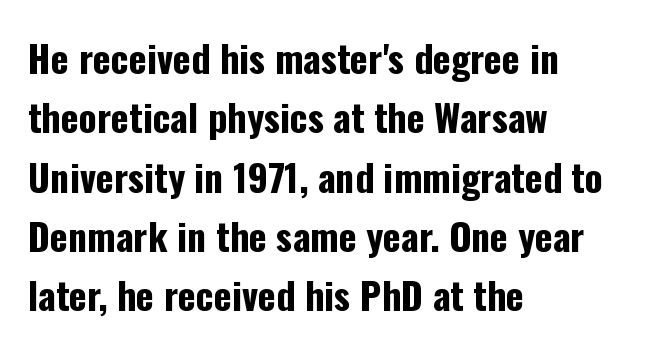
The image shows 38 px bold, condensed sans-serif type, upright; set left-aligned, normal line spacing (1.56x), normal letter spacing, not underlined; low stroke contrast and a medium x-height.
